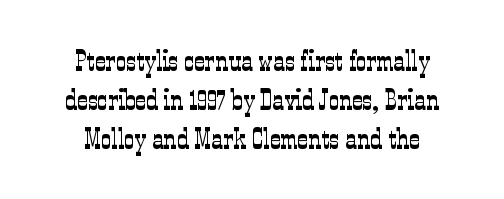
Q: Is the text bold? A: No.
Q: Is the text italic (slanted)? A: No, it is upright.
Q: Is the typeface a serif or a sans-serif typeface? A: Serif.
Q: Is the text underlined? A: No.
Q: How is the paragraph aligned? A: Centered.
Q: Is the spacing between letters normal or unusually wide? A: Normal.
Q: Is the spacing between lines tight, normal or loose? A: Normal.
Q: Width (condensed, normal, or wide)? A: Condensed.
Q: Stroke contrast? A: Low.
Q: x-height? A: Medium.
Q: Monospaced? A: No.
